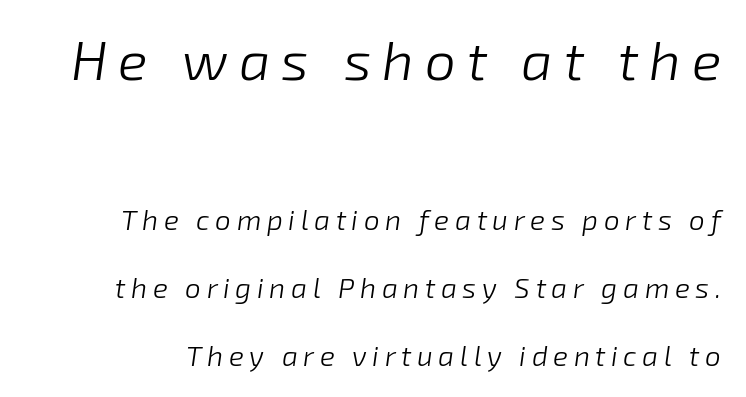
{"italic": "yes", "lean": "right", "slant_degrees": 8, "bold": "no", "weight": "light", "width": "normal", "stroke_contrast": "low", "x_height": "medium", "monospaced": "no", "underline": "no", "line_spacing": "loose", "line_spacing_ratio": 2.42, "letter_spacing": "wide", "letter_spacing_em": 0.2, "larger_block": "first", "size_ratio": 1.96, "glyph_px": 55}
